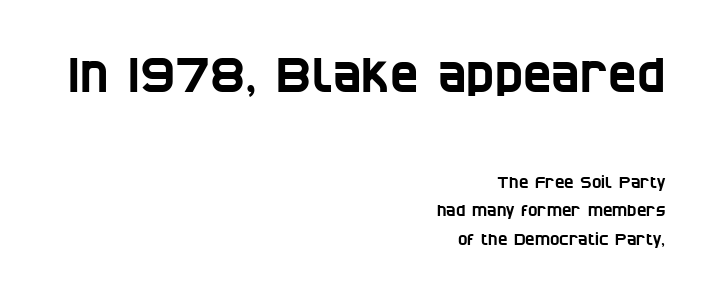
Standard letterfit; no display-style spreading of the glyphs. The baseline area is clear. A student would call this right alignment; a typographer would say flush right, rag left. Size contrast runs from large at the top to small at the bottom. The rendering uses natural spacing where letterforms have individual widths.
